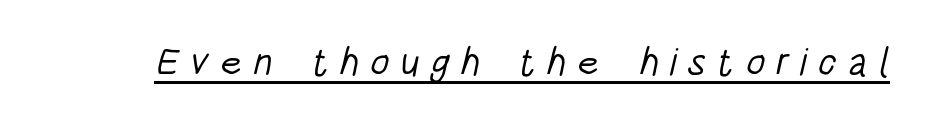
{"serif": "no", "bold": "no", "weight": "light", "width": "condensed", "stroke_contrast": "low", "x_height": "large", "monospaced": "no", "underline": "yes", "letter_spacing": "wide", "letter_spacing_em": 0.28, "glyph_px": 39}
